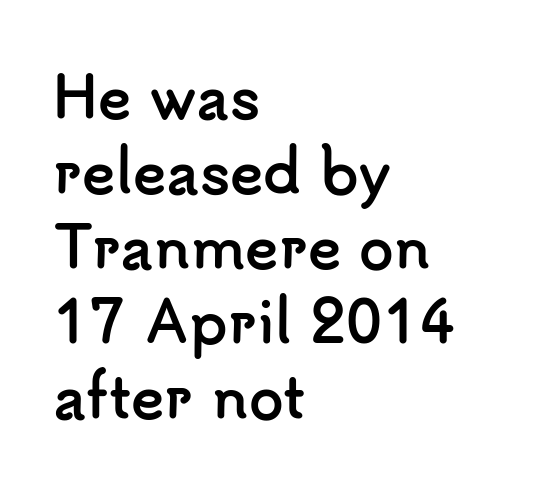
The image shows 56 px semibold sans-serif type, upright; set left-aligned, normal line spacing (1.34x), normal letter spacing, not underlined; low stroke contrast and a small x-height.
